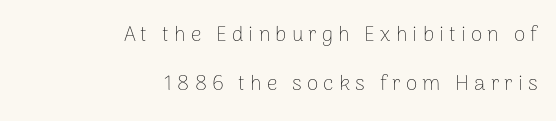
Q: Is the text bold? A: No.
Q: Is the text italic (slanted)? A: No, it is upright.
Q: Is the text underlined? A: No.
Q: How is the paragraph aligned? A: Right-aligned.
Q: Is the spacing between letters normal or unusually wide? A: Unusually wide.
Q: Is the spacing between lines tight, normal or loose? A: Loose.
